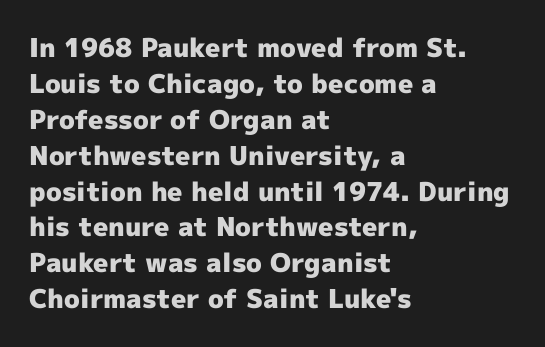
The image shows 26 px bold type, upright; set left-aligned, normal line spacing (1.38x), normal letter spacing, not underlined.
